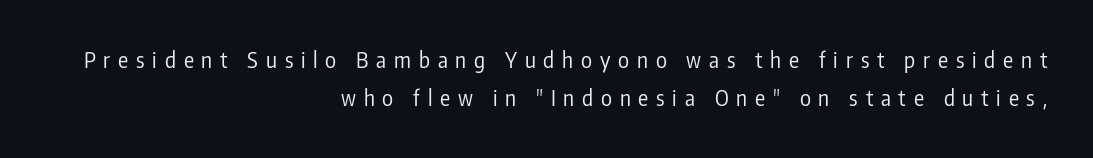
{"italic": "no", "bold": "no", "underline": "no", "align": "right", "line_spacing_ratio": 1.83, "letter_spacing": "wide", "letter_spacing_em": 0.37, "glyph_px": 21}
